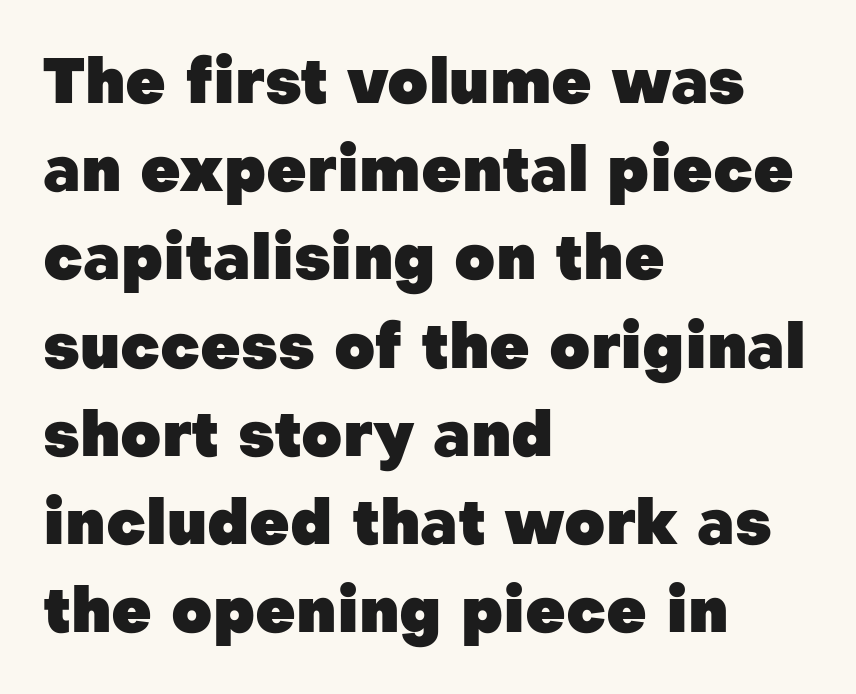
The image shows 63 px heavy sans-serif type, upright; set left-aligned, normal line spacing (1.4x), normal letter spacing, not underlined; low stroke contrast and a medium x-height.
